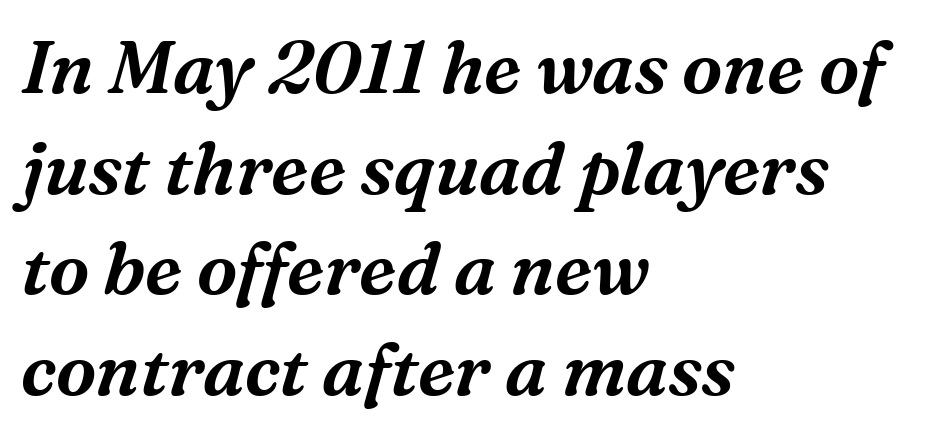
Q: Is the text italic (slanted)? A: Yes, it leans right by about 16 degrees.
Q: Is the typeface a serif or a sans-serif typeface? A: Serif.
Q: Is the text underlined? A: No.
Q: How is the paragraph aligned? A: Left-aligned.
Q: Is the spacing between letters normal or unusually wide? A: Normal.
Q: Is the spacing between lines tight, normal or loose? A: Normal.
Q: Width (condensed, normal, or wide)? A: Normal.
Q: Stroke contrast? A: Medium.
Q: x-height? A: Medium.
Q: Monospaced? A: No.
